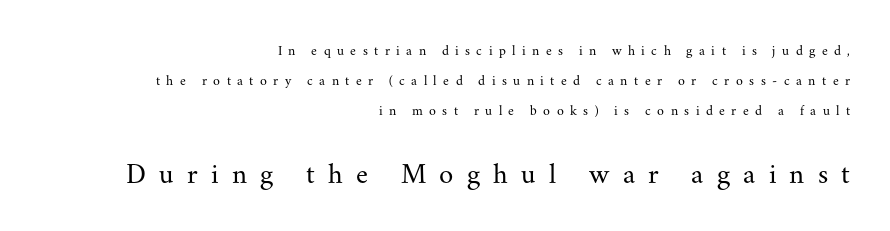
Q: Is the text bold? A: No.
Q: Is the text italic (slanted)? A: No, it is upright.
Q: Is the typeface a serif or a sans-serif typeface? A: Serif.
Q: Is the text underlined? A: No.
Q: How is the paragraph aligned? A: Right-aligned.
Q: Is the spacing between letters normal or unusually wide? A: Unusually wide.
Q: Is the spacing between lines tight, normal or loose? A: Loose.
Q: Which block of text is set in a larger size, the first (top) or the second (bottom)? A: The second (bottom) one.
Q: Width (condensed, normal, or wide)? A: Normal.
Q: Stroke contrast? A: Medium.
Q: x-height? A: Small.
Q: Monospaced? A: No.
